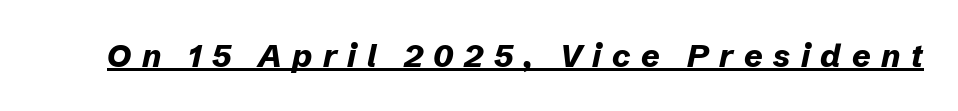
{"italic": "yes", "lean": "right", "slant_degrees": 12, "bold": "yes", "weight": "bold", "width": "normal", "stroke_contrast": "low", "x_height": "medium", "monospaced": "no", "underline": "yes", "letter_spacing": "wide", "letter_spacing_em": 0.33, "glyph_px": 32}
